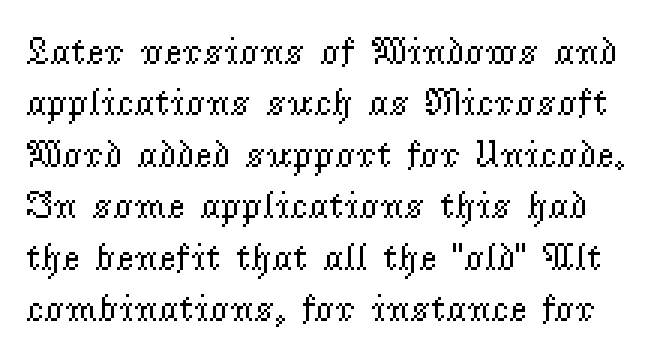
The image shows 39 px regular-weight serif type, upright; set normal line spacing (1.32x), normal letter spacing, not underlined; low stroke contrast and a small x-height.
